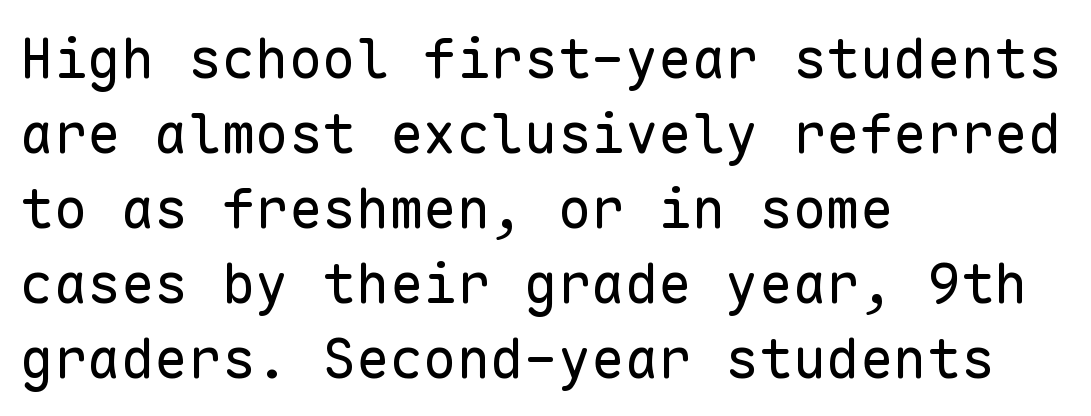
Decoration check: the copy has no underline. Tracking value appears to be zero — textbook default spacing. The lines in this sample share a left origin and differ only in where they stop. A quiet, ordinary-to-light weight characterises the typeface.
